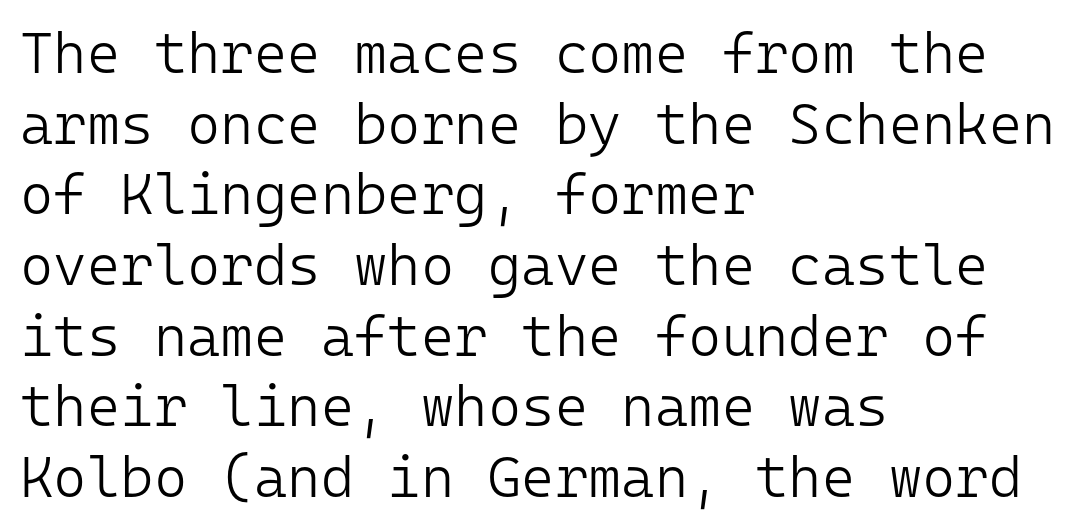
Q: Is the text bold? A: No.
Q: Is the text italic (slanted)? A: No, it is upright.
Q: Is the typeface a serif or a sans-serif typeface? A: Sans-serif.
Q: Is the text underlined? A: No.
Q: How is the paragraph aligned? A: Left-aligned.
Q: Is the spacing between letters normal or unusually wide? A: Normal.
Q: Width (condensed, normal, or wide)? A: Normal.
Q: Stroke contrast? A: Low.
Q: x-height? A: Medium.
Q: Monospaced? A: Yes.
